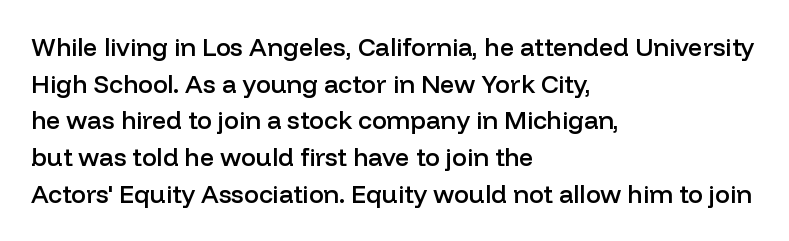
Q: Is the text bold? A: Semi-bold.
Q: Is the text italic (slanted)? A: No, it is upright.
Q: Is the text underlined? A: No.
Q: How is the paragraph aligned? A: Left-aligned.
Q: Is the spacing between letters normal or unusually wide? A: Normal.
Q: Is the spacing between lines tight, normal or loose? A: Normal.
